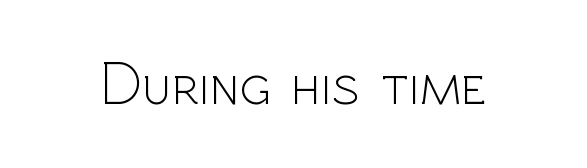
{"serif": "no", "italic": "no", "bold": "no", "weight": "light", "width": "normal", "x_height": "medium", "monospaced": "no", "underline": "no", "letter_spacing": "normal", "letter_spacing_em": 0.0, "glyph_px": 60}
